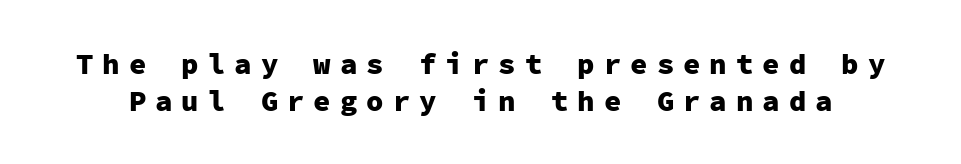
{"serif": "no", "italic": "no", "bold": "yes", "weight": "heavy", "width": "normal", "stroke_contrast": "low", "x_height": "medium", "monospaced": "yes", "underline": "no", "line_spacing": "normal", "line_spacing_ratio": 1.27, "letter_spacing": "wide", "letter_spacing_em": 0.31, "glyph_px": 29}
